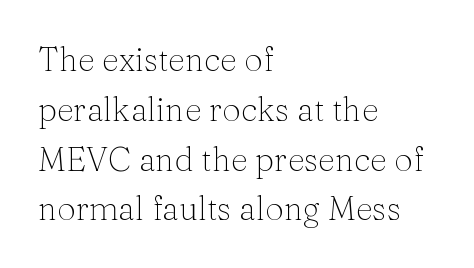
{"serif": "yes", "italic": "no", "bold": "no", "weight": "light", "width": "normal", "stroke_contrast": "medium", "x_height": "medium", "monospaced": "no", "underline": "no", "align": "left", "line_spacing": "normal", "line_spacing_ratio": 1.51, "letter_spacing": "normal", "letter_spacing_em": 0.0, "glyph_px": 33}
